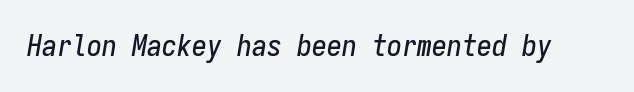
{"italic": "yes", "lean": "right", "slant_degrees": 9, "width": "condensed", "stroke_contrast": "low", "x_height": "medium", "monospaced": "yes", "underline": "no", "letter_spacing": "normal", "letter_spacing_em": 0.0, "glyph_px": 30}
